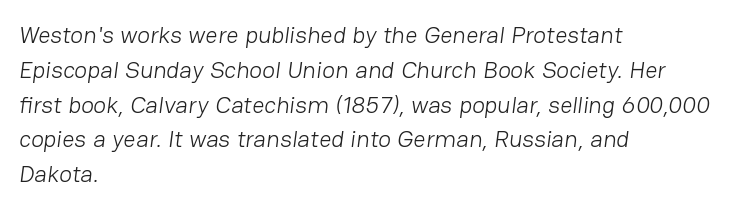
The rendering uses a moderate line-height, typical for paragraphs. These lines stack with their left ends in a neat column. Letter spacing: default. The cut favours lightness, reaching ordinary text weight at its darkest. Letters rest on an invisible, unmarked baseline.
